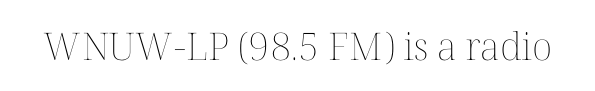
{"italic": "no", "bold": "no", "weight": "thin", "width": "normal", "stroke_contrast": "medium", "x_height": "medium", "monospaced": "no", "underline": "no", "letter_spacing": "normal", "letter_spacing_em": 0.0, "glyph_px": 38}
